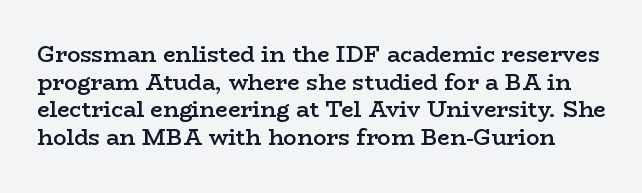
Q: Is the text bold? A: Semi-bold.
Q: Is the text italic (slanted)? A: No, it is upright.
Q: Is the text underlined? A: No.
Q: Is the spacing between letters normal or unusually wide? A: Normal.
Q: Is the spacing between lines tight, normal or loose? A: Normal.
